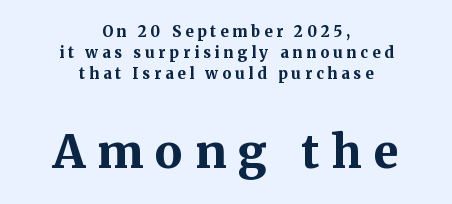
{"serif": "yes", "italic": "no", "bold": "yes", "weight": "bold", "width": "normal", "stroke_contrast": "medium", "x_height": "medium", "monospaced": "no", "underline": "no", "align": "center", "line_spacing": "normal", "line_spacing_ratio": 1.41, "letter_spacing": "wide", "letter_spacing_em": 0.26, "larger_block": "second", "size_ratio": 3.07, "glyph_px": 46}
